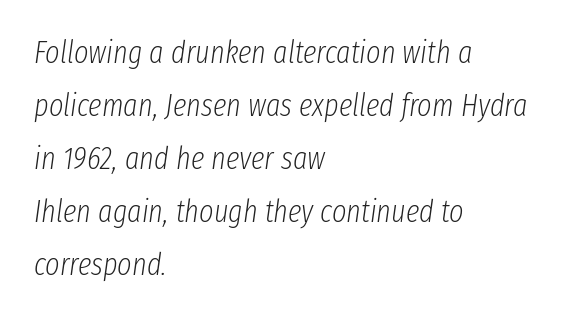
The image shows 31 px light, condensed type, italic (leaning right); set left-aligned, line spacing 1.71x, normal letter spacing, not underlined; low stroke contrast and a medium x-height.
